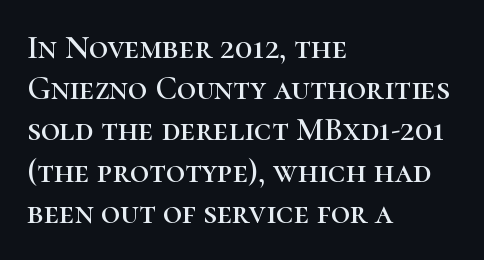
Observe the ordinary spacing: letters are neighbours, not strangers. Serif or sans? Serif — the stroke terminals have little feet. Visually the block forms a straight wall on the left and a jagged coastline on the right. Rule under the text: the space is simply empty.
